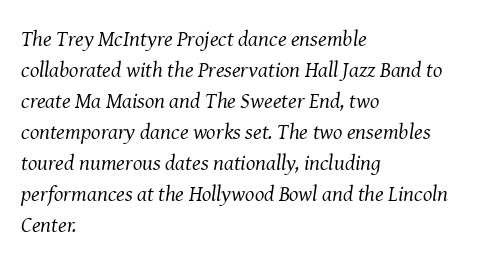
The image shows 22 px text type, italic (leaning right); set left-aligned, normal line spacing (1.41x), normal letter spacing, not underlined.
